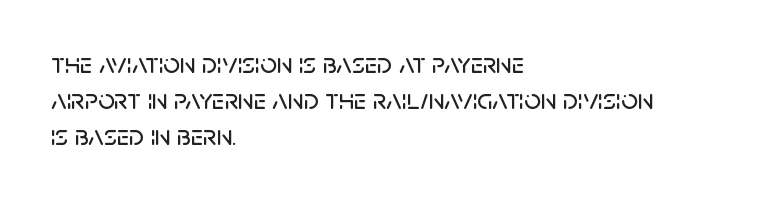
{"serif": "no", "italic": "no", "width": "normal", "stroke_contrast": "low", "x_height": "large", "monospaced": "no", "underline": "no", "align": "left", "line_spacing": "normal", "line_spacing_ratio": 1.25, "letter_spacing": "normal", "letter_spacing_em": 0.0, "glyph_px": 29}
